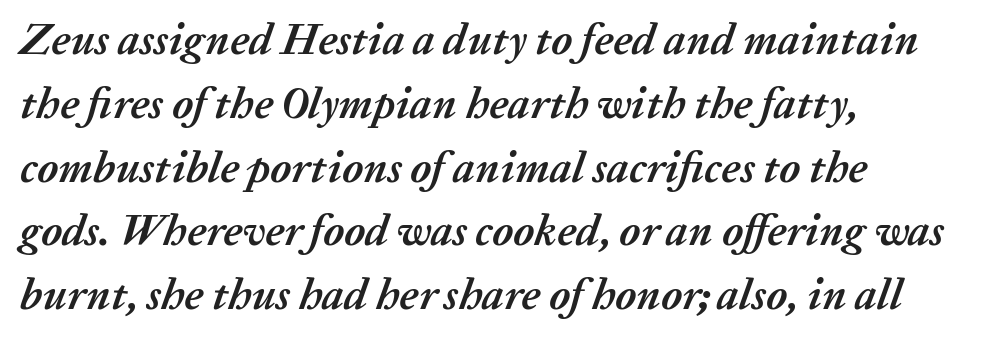
Q: Is the text bold? A: Yes.
Q: Is the text italic (slanted)? A: Yes, it leans right by about 20 degrees.
Q: Is the text underlined? A: No.
Q: How is the paragraph aligned? A: Left-aligned.
Q: Is the spacing between letters normal or unusually wide? A: Normal.
Q: Is the spacing between lines tight, normal or loose? A: Normal.
Q: Width (condensed, normal, or wide)? A: Normal.
Q: Stroke contrast? A: Medium.
Q: x-height? A: Medium.
Q: Monospaced? A: No.
